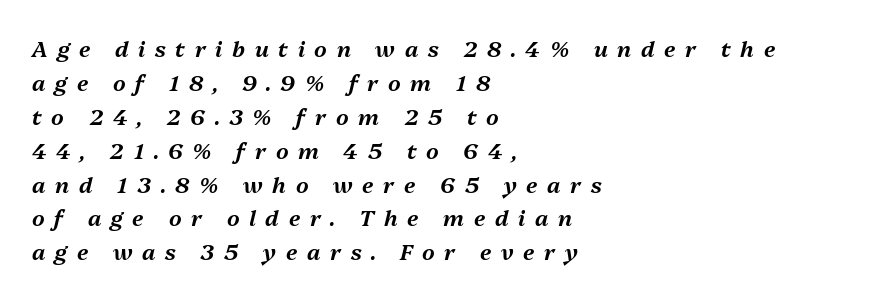
Q: Is the text italic (slanted)? A: Yes, it leans right by about 13 degrees.
Q: Is the text underlined? A: No.
Q: How is the paragraph aligned? A: Left-aligned.
Q: Is the spacing between letters normal or unusually wide? A: Unusually wide.
Q: Is the spacing between lines tight, normal or loose? A: Normal.
